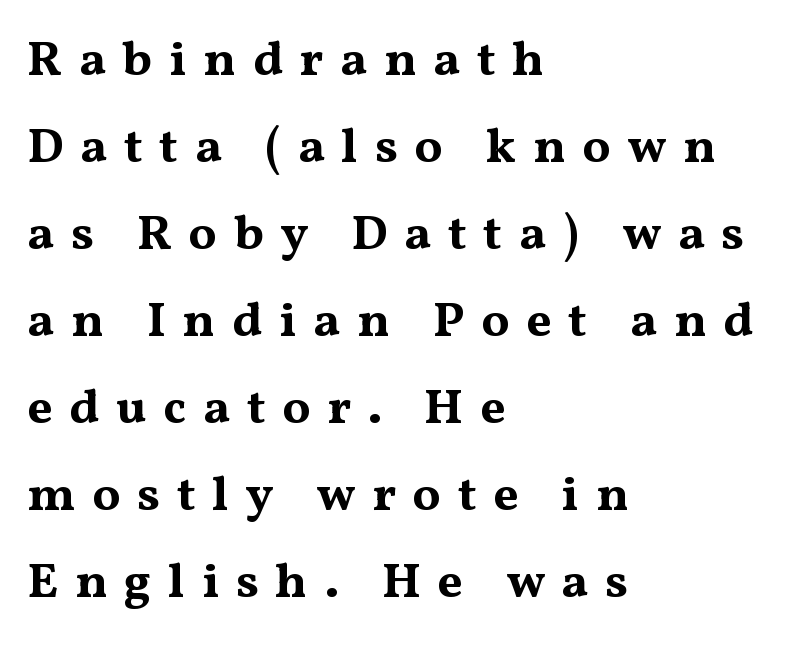
Q: Is the text bold? A: Yes.
Q: Is the text italic (slanted)? A: No, it is upright.
Q: Is the typeface a serif or a sans-serif typeface? A: Serif.
Q: Is the text underlined? A: No.
Q: How is the paragraph aligned? A: Left-aligned.
Q: Is the spacing between letters normal or unusually wide? A: Unusually wide.
Q: Width (condensed, normal, or wide)? A: Wide.
Q: Stroke contrast? A: Medium.
Q: x-height? A: Medium.
Q: Monospaced? A: No.
